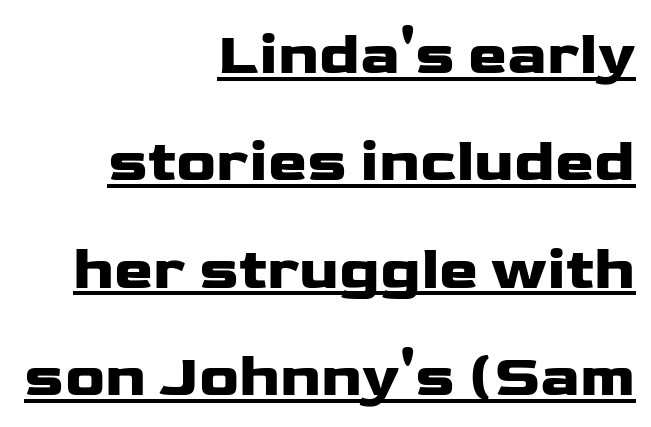
Q: Is the text italic (slanted)? A: No, it is upright.
Q: Is the typeface a serif or a sans-serif typeface? A: Sans-serif.
Q: Is the text underlined? A: Yes.
Q: How is the paragraph aligned? A: Right-aligned.
Q: Is the spacing between letters normal or unusually wide? A: Normal.
Q: Width (condensed, normal, or wide)? A: Wide.
Q: Stroke contrast? A: Low.
Q: x-height? A: Medium.
Q: Monospaced? A: No.
